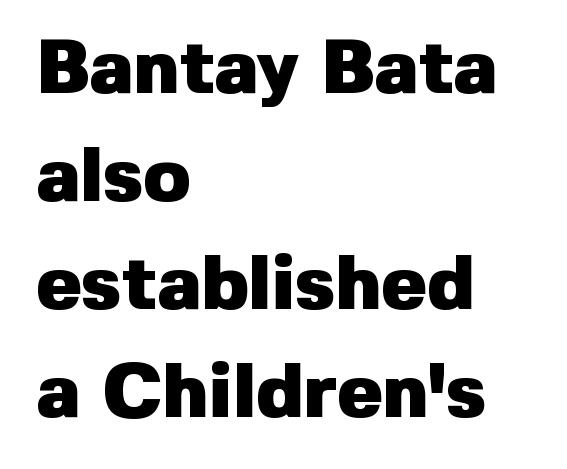
Q: Is the text bold? A: Yes.
Q: Is the text italic (slanted)? A: No, it is upright.
Q: Is the typeface a serif or a sans-serif typeface? A: Sans-serif.
Q: Is the text underlined? A: No.
Q: How is the paragraph aligned? A: Left-aligned.
Q: Is the spacing between letters normal or unusually wide? A: Normal.
Q: Is the spacing between lines tight, normal or loose? A: Normal.
Q: Width (condensed, normal, or wide)? A: Normal.
Q: Stroke contrast? A: Low.
Q: x-height? A: Medium.
Q: Monospaced? A: No.
